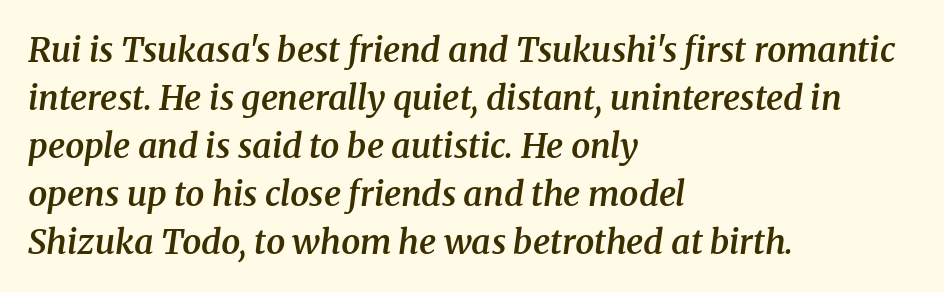
{"serif": "yes", "italic": "yes", "lean": "right", "slant_degrees": 8, "bold": "semi", "weight": "semibold", "width": "normal", "stroke_contrast": "medium", "x_height": "medium", "monospaced": "no", "underline": "no", "align": "left", "line_spacing": "normal", "line_spacing_ratio": 1.41, "letter_spacing": "normal", "letter_spacing_em": 0.0, "glyph_px": 34}
